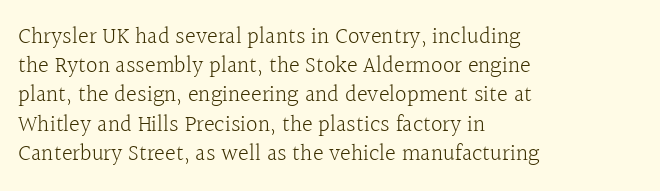
{"italic": "no", "bold": "no", "underline": "no", "align": "left", "line_spacing": "normal", "line_spacing_ratio": 1.27, "letter_spacing": "normal", "letter_spacing_em": 0.0, "glyph_px": 23}
